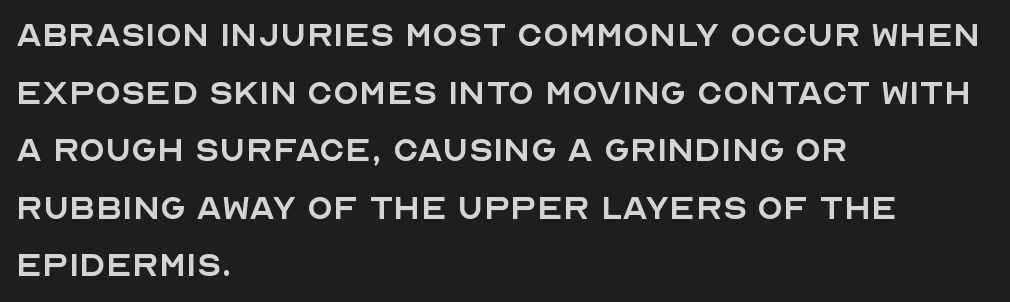
Vertical stems look standard width or narrower in stroke. No italicization has been applied; the sample stays upright. The space directly below the letters is spotless. The passage shown is typeset with a sans-serif family.
